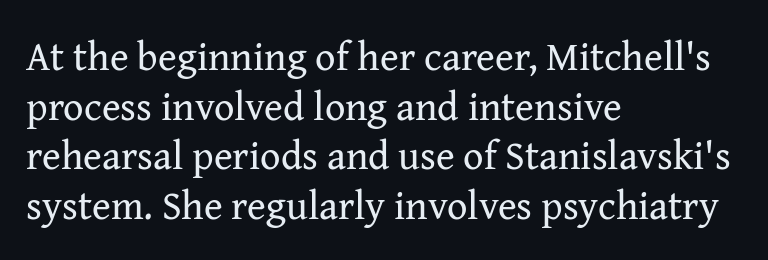
{"serif": "yes", "italic": "no", "bold": "no", "weight": "regular", "width": "normal", "stroke_contrast": "medium", "x_height": "medium", "monospaced": "no", "underline": "no", "align": "left", "line_spacing_ratio": 1.24, "letter_spacing": "normal", "letter_spacing_em": 0.0, "glyph_px": 40}
